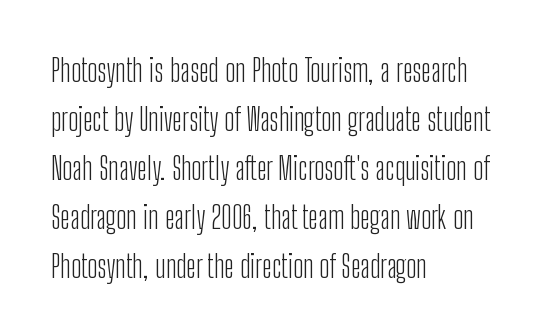
Q: Is the text bold? A: No.
Q: Is the text italic (slanted)? A: No, it is upright.
Q: Is the typeface a serif or a sans-serif typeface? A: Sans-serif.
Q: Is the text underlined? A: No.
Q: How is the paragraph aligned? A: Left-aligned.
Q: Is the spacing between letters normal or unusually wide? A: Normal.
Q: Is the spacing between lines tight, normal or loose? A: Normal.
Q: Width (condensed, normal, or wide)? A: Condensed.
Q: Stroke contrast? A: Low.
Q: x-height? A: Medium.
Q: Monospaced? A: No.
